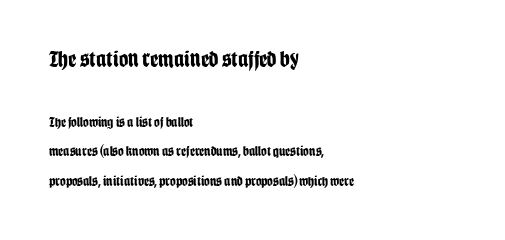
{"italic": "no", "bold": "yes", "underline": "no", "align": "left", "line_spacing": "loose", "line_spacing_ratio": 2.11, "letter_spacing": "normal", "letter_spacing_em": 0.0, "larger_block": "first", "size_ratio": 1.64, "glyph_px": 23}
